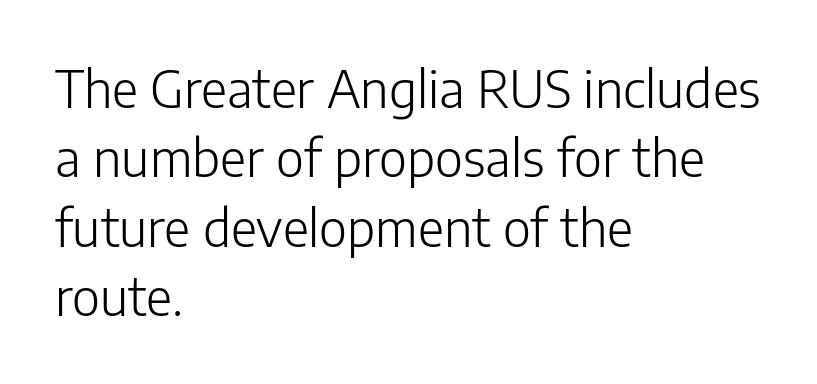
{"serif": "no", "italic": "no", "bold": "no", "weight": "light", "width": "normal", "stroke_contrast": "low", "x_height": "medium", "monospaced": "no", "underline": "no", "align": "left", "line_spacing": "normal", "line_spacing_ratio": 1.36, "letter_spacing": "normal", "letter_spacing_em": 0.0, "glyph_px": 51}
